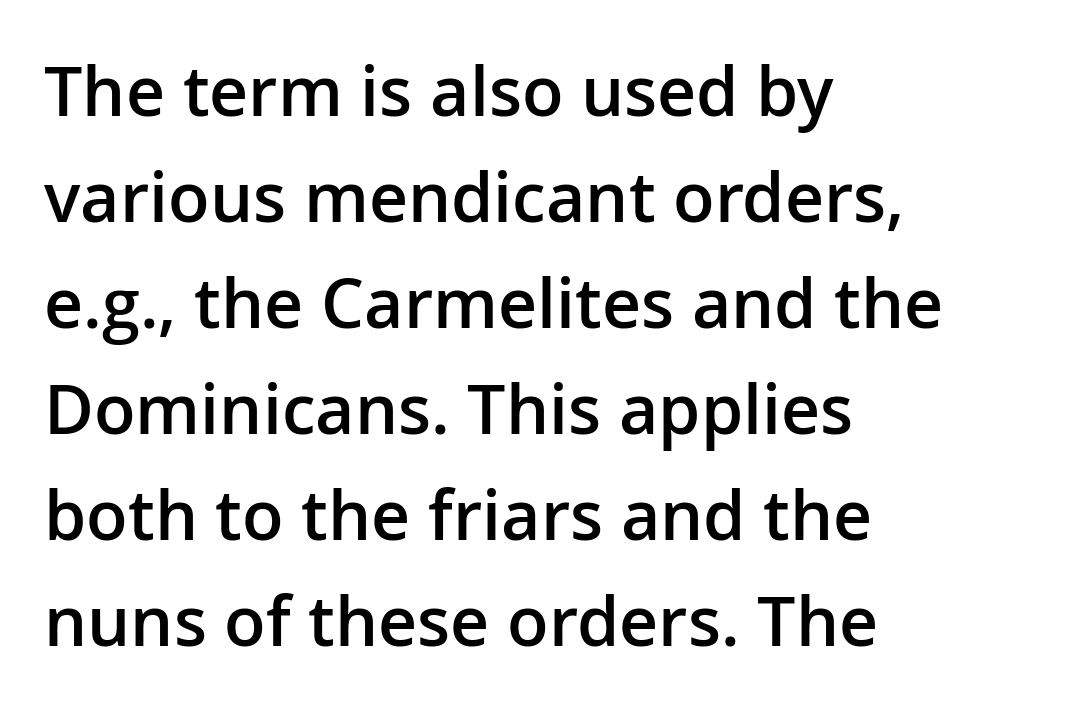
{"serif": "no", "italic": "no", "bold": "semi", "weight": "semibold", "width": "normal", "stroke_contrast": "low", "x_height": "medium", "monospaced": "no", "underline": "no", "align": "left", "line_spacing": "normal", "line_spacing_ratio": 1.56, "letter_spacing": "normal", "letter_spacing_em": 0.0, "glyph_px": 68}
